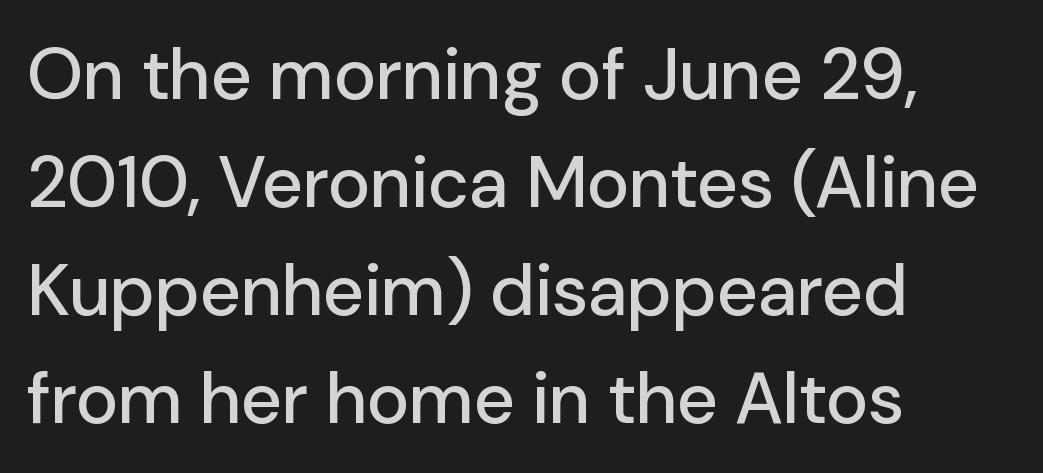
The image shows 72 px sans-serif type, upright; set left-aligned, normal line spacing (1.5x), normal letter spacing, not underlined; low stroke contrast and a medium x-height.
